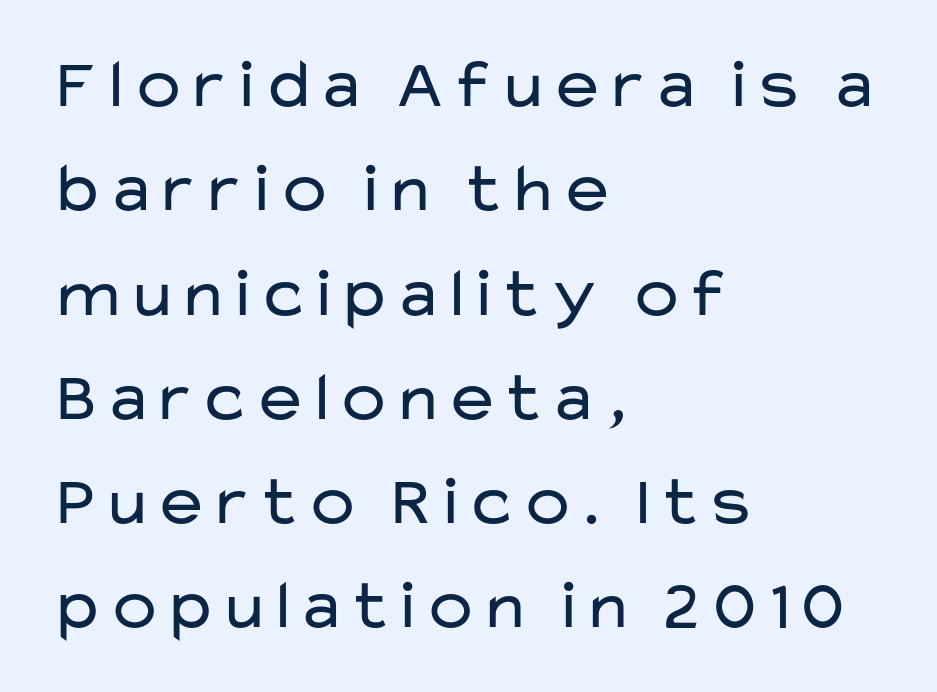
Q: Is the text bold? A: No.
Q: Is the text italic (slanted)? A: No, it is upright.
Q: Is the typeface a serif or a sans-serif typeface? A: Sans-serif.
Q: Is the text underlined? A: No.
Q: How is the paragraph aligned? A: Left-aligned.
Q: Is the spacing between letters normal or unusually wide? A: Normal.
Q: Is the spacing between lines tight, normal or loose? A: Normal.
Q: Width (condensed, normal, or wide)? A: Wide.
Q: Stroke contrast? A: Low.
Q: x-height? A: Medium.
Q: Monospaced? A: No.
